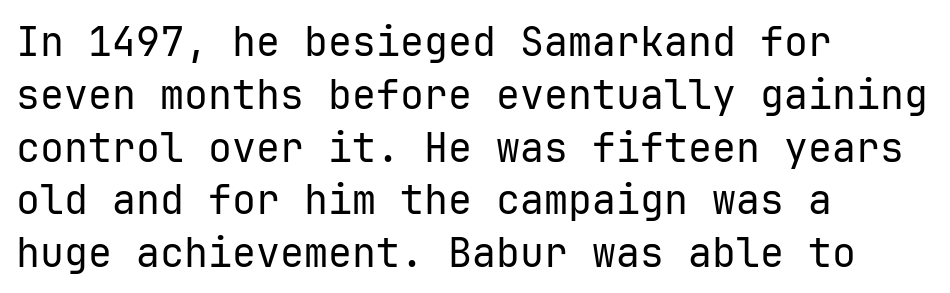
{"serif": "no", "italic": "no", "bold": "no", "weight": "regular", "width": "normal", "stroke_contrast": "low", "x_height": "medium", "monospaced": "yes", "underline": "no", "align": "left", "line_spacing": "normal", "line_spacing_ratio": 1.32, "letter_spacing": "normal", "letter_spacing_em": 0.0, "glyph_px": 40}
